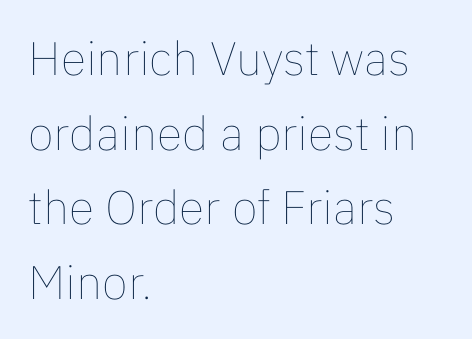
{"italic": "no", "bold": "no", "weight": "thin", "width": "normal", "stroke_contrast": "low", "x_height": "medium", "monospaced": "no", "underline": "no", "align": "left", "line_spacing": "normal", "line_spacing_ratio": 1.59, "letter_spacing": "normal", "letter_spacing_em": 0.0, "glyph_px": 47}
